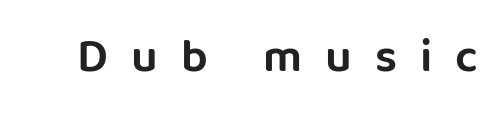
The image shows 47 px sans-serif type, upright; set unusually wide letter spacing (+0.49 em), not underlined; low stroke contrast and a large x-height.
